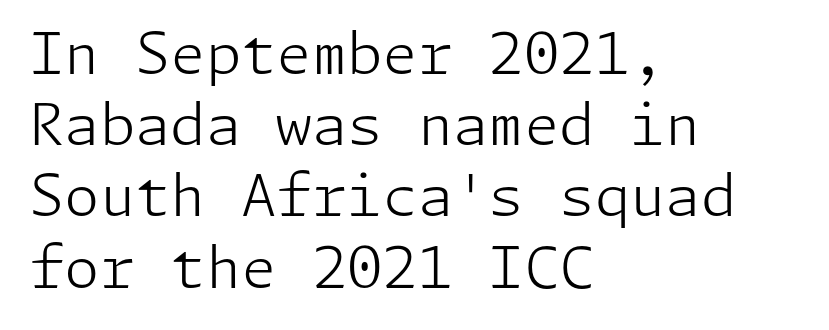
{"serif": "no", "italic": "no", "bold": "no", "weight": "light", "width": "normal", "stroke_contrast": "low", "x_height": "medium", "underline": "no", "align": "left", "line_spacing": "normal", "line_spacing_ratio": 1.25, "letter_spacing": "normal", "letter_spacing_em": 0.0, "glyph_px": 57}
